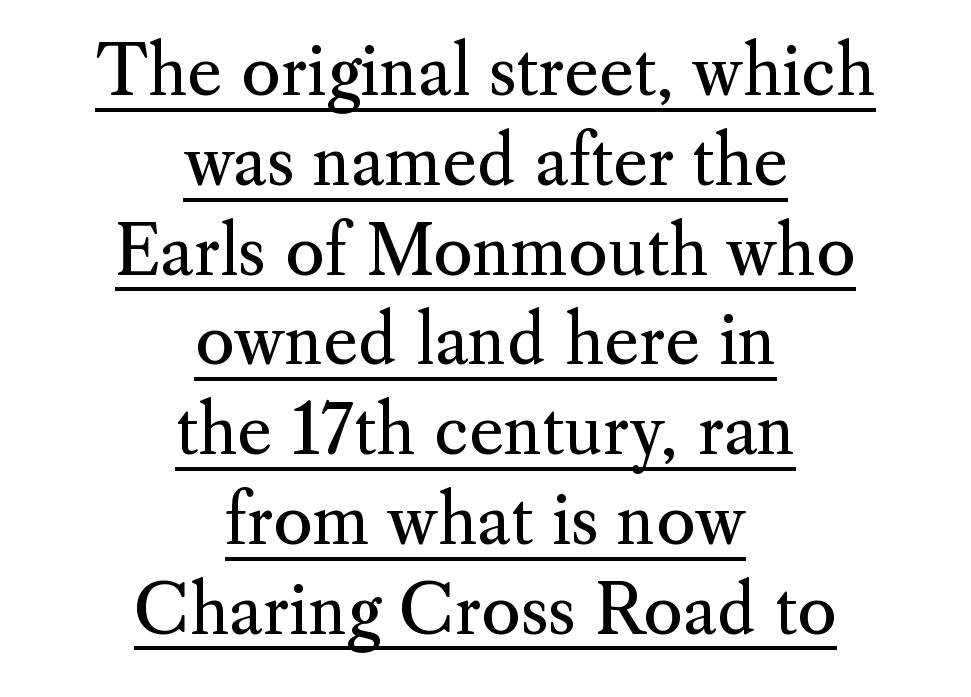
Varying glyph widths throughout — classic text-font behaviour. Weight: not bold — regular or lighter. Here the glyphs are tracked normally, forming tight word shapes. Posture: upright roman. This sample uses a serif face.
